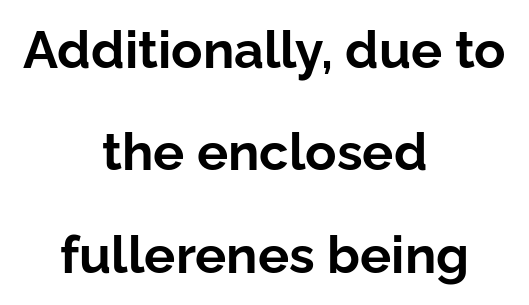
Q: Is the text bold? A: Yes.
Q: Is the text italic (slanted)? A: No, it is upright.
Q: Is the typeface a serif or a sans-serif typeface? A: Sans-serif.
Q: Is the text underlined? A: No.
Q: How is the paragraph aligned? A: Centered.
Q: Is the spacing between letters normal or unusually wide? A: Normal.
Q: Is the spacing between lines tight, normal or loose? A: Loose.
Q: Width (condensed, normal, or wide)? A: Normal.
Q: Stroke contrast? A: Low.
Q: x-height? A: Medium.
Q: Monospaced? A: No.
